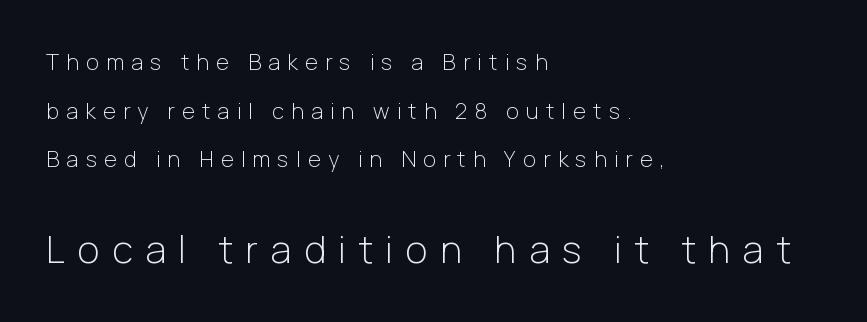
{"serif": "no", "italic": "no", "bold": "no", "weight": "light", "width": "normal", "stroke_contrast": "low", "x_height": "medium", "monospaced": "no", "underline": "no", "align": "left", "line_spacing": "loose", "line_spacing_ratio": 2.21, "letter_spacing": "wide", "letter_spacing_em": 0.33, "larger_block": "second", "size_ratio": 1.73, "glyph_px": 38}
